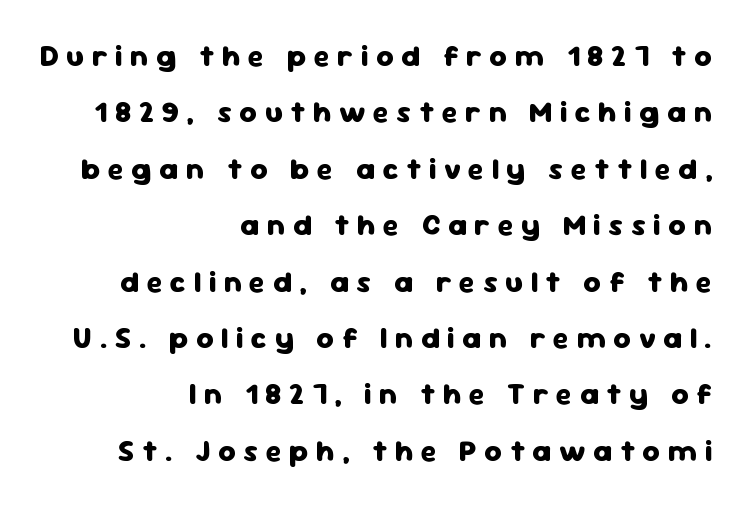
Q: Is the text bold? A: Yes.
Q: Is the text italic (slanted)? A: No, it is upright.
Q: Is the typeface a serif or a sans-serif typeface? A: Sans-serif.
Q: Is the text underlined? A: No.
Q: How is the paragraph aligned? A: Right-aligned.
Q: Is the spacing between letters normal or unusually wide? A: Unusually wide.
Q: Width (condensed, normal, or wide)? A: Normal.
Q: Stroke contrast? A: Low.
Q: x-height? A: Medium.
Q: Monospaced? A: No.
